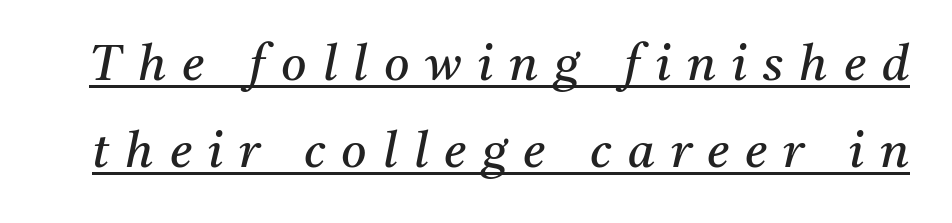
Display-style spreading of the glyphs; the letterfit is very open. Is there an underline? Yes — a line sits under the letters. Small tapered or slab feet sit at the stroke ends, so this counts as serif. Varying glyph widths throughout — classic text-font behaviour.
